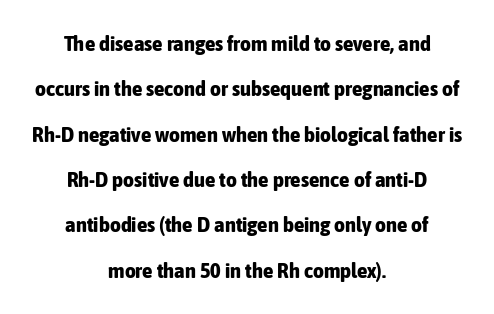
{"italic": "no", "bold": "yes", "underline": "no", "align": "center", "line_spacing": "loose", "line_spacing_ratio": 2.16, "letter_spacing": "normal", "letter_spacing_em": 0.0, "glyph_px": 21}
